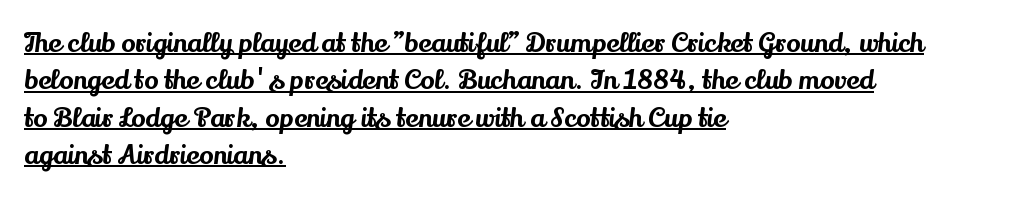
The image shows 27 px text type; set left-aligned, normal line spacing (1.38x), normal letter spacing, underlined.
